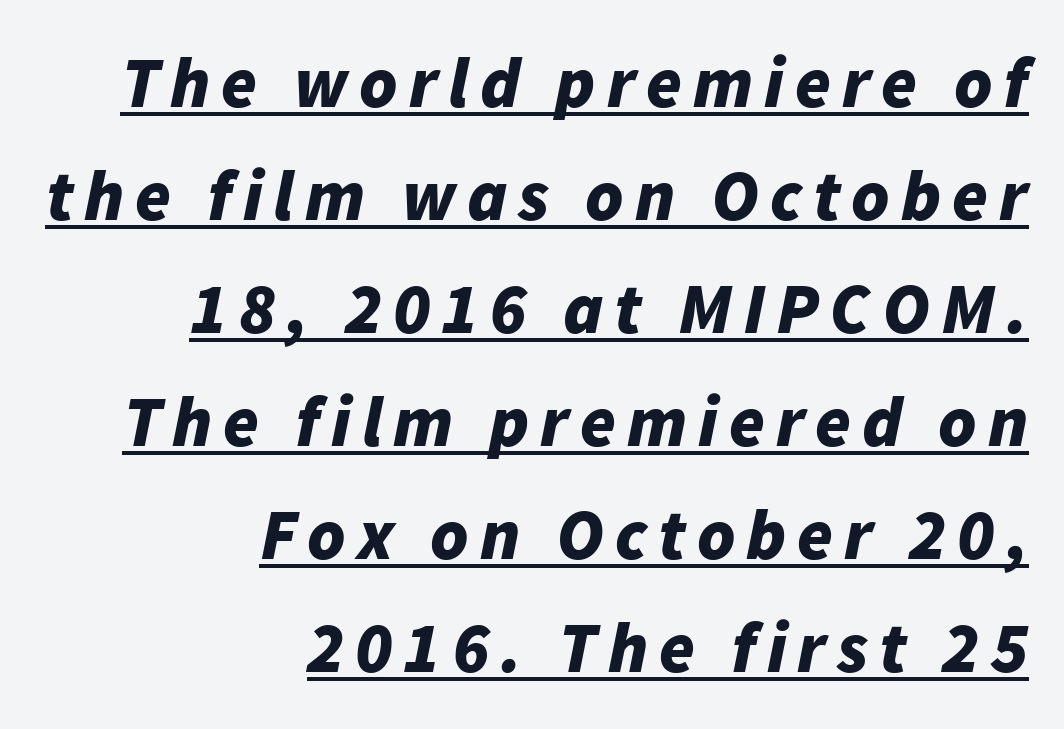
Q: Is the text bold? A: Yes.
Q: Is the text italic (slanted)? A: Yes, it leans right by about 11 degrees.
Q: Is the text underlined? A: Yes.
Q: How is the paragraph aligned? A: Right-aligned.
Q: Is the spacing between lines tight, normal or loose? A: Normal.
Q: Width (condensed, normal, or wide)? A: Normal.
Q: Stroke contrast? A: Low.
Q: x-height? A: Medium.
Q: Monospaced? A: No.
